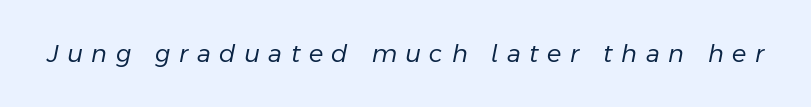
Q: Is the text bold? A: No.
Q: Is the text italic (slanted)? A: Yes, it leans right by about 11 degrees.
Q: Is the text underlined? A: No.
Q: Is the spacing between letters normal or unusually wide? A: Unusually wide.
